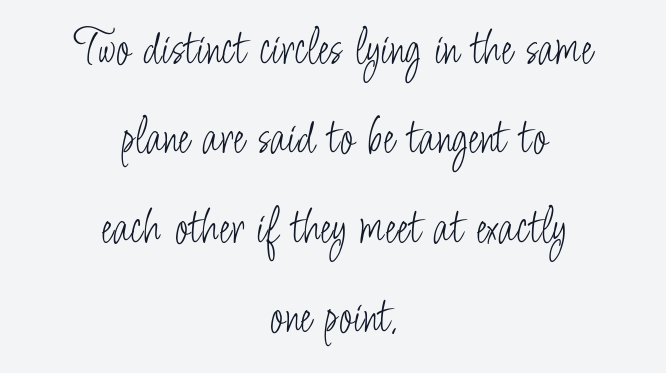
The image shows 52 px light, condensed sans-serif type; set centered, line spacing 1.72x, normal letter spacing, not underlined; low stroke contrast and a small x-height.
